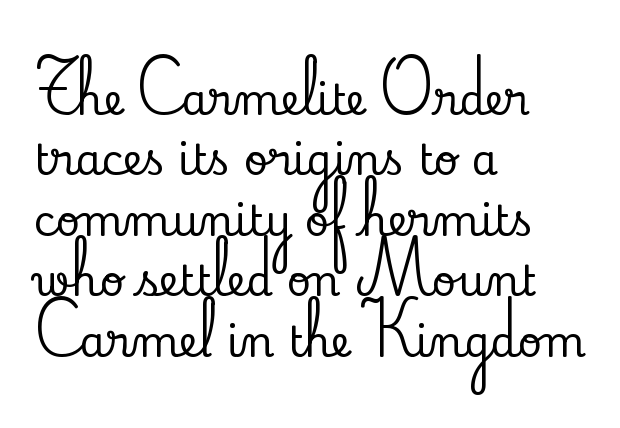
The image shows 42 px serif type, upright; set left-aligned, normal line spacing (1.44x), normal letter spacing, not underlined; low stroke contrast and a small x-height.
